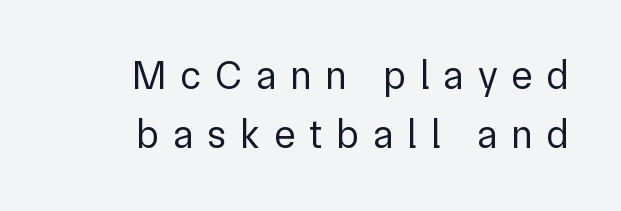
The image shows 40 px regular-weight sans-serif type, upright; set right-aligned, normal line spacing (1.48x), unusually wide letter spacing (+0.35 em), not underlined; low stroke contrast and a medium x-height.
